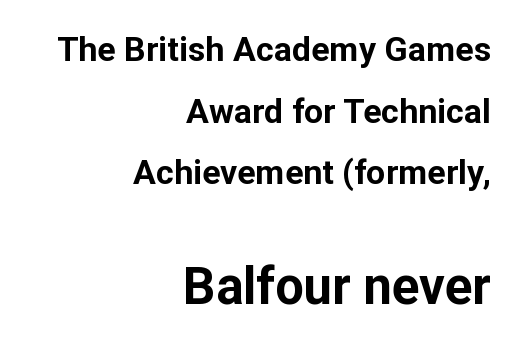
{"serif": "no", "italic": "no", "bold": "yes", "weight": "bold", "width": "normal", "stroke_contrast": "low", "x_height": "medium", "monospaced": "no", "underline": "no", "align": "right", "line_spacing_ratio": 1.81, "letter_spacing": "normal", "letter_spacing_em": 0.0, "larger_block": "second", "size_ratio": 1.5, "glyph_px": 51}
